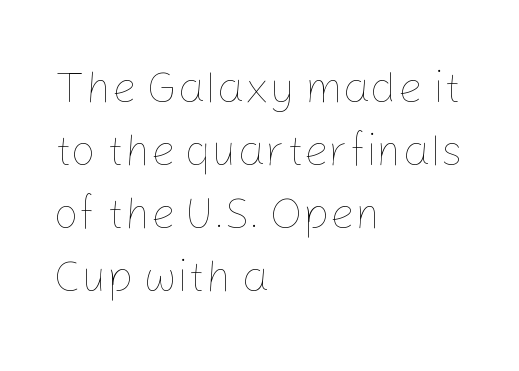
Unbolded letterforms with no extra heft. A normal amount of white space separates one row of letters from the next. These lines are rendered in a variable-pitch font. A typesetter would mark this as roman, not italic. Is the block centered? No — it sits flush against the left margin.
